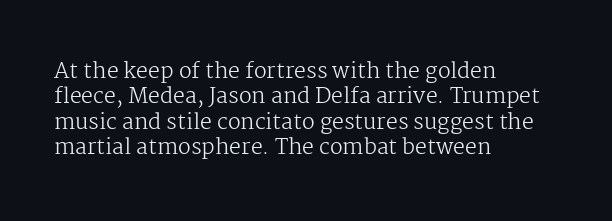
A bare baseline throughout the passage. Line beginnings align vertically; line endings do not. This sample uses plain, unmodified letter spacing. Posture: straight, roman, zero tilt. Is this a heavy cut? Hardly; it is regular or lighter.
